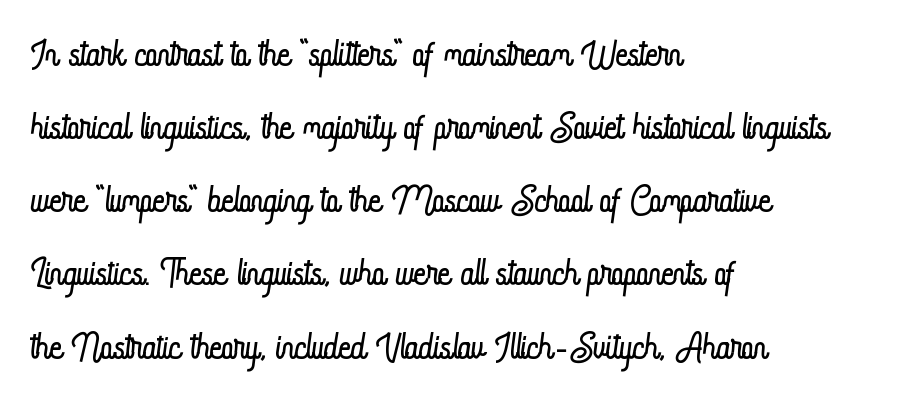
The image shows 53 px light, condensed type; set left-aligned, normal line spacing (1.38x), normal letter spacing, not underlined; low stroke contrast and a small x-height.
